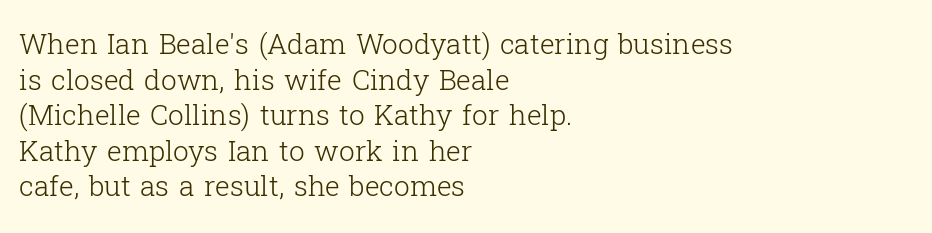
Q: Is the text bold? A: No.
Q: Is the text italic (slanted)? A: No, it is upright.
Q: Is the typeface a serif or a sans-serif typeface? A: Serif.
Q: Is the text underlined? A: No.
Q: How is the paragraph aligned? A: Left-aligned.
Q: Is the spacing between letters normal or unusually wide? A: Normal.
Q: Is the spacing between lines tight, normal or loose? A: Normal.
Q: Width (condensed, normal, or wide)? A: Normal.
Q: Stroke contrast? A: Low.
Q: x-height? A: Medium.
Q: Monospaced? A: No.
